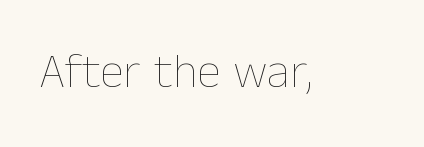
{"italic": "no", "bold": "no", "weight": "thin", "width": "normal", "stroke_contrast": "low", "x_height": "medium", "monospaced": "no", "underline": "no", "letter_spacing": "normal", "letter_spacing_em": 0.0, "glyph_px": 48}
